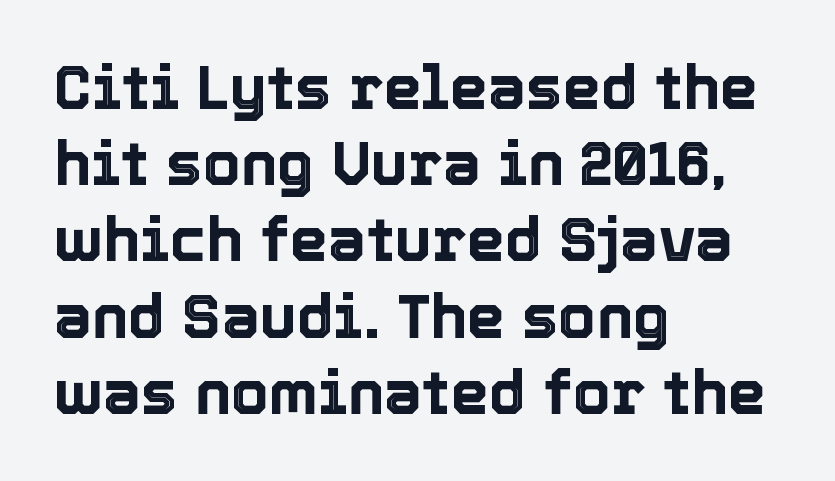
Looks like regular typesetting: each glyph gets only the width it needs. In CSS terms this would be text-align: left. The foot of each line stays bare and open. The leading is moderate, giving the passage an even texture.
